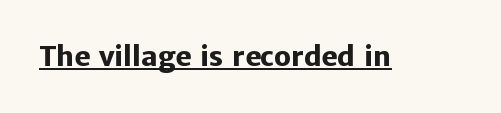
{"italic": "no", "bold": "yes", "underline": "yes", "letter_spacing": "normal", "letter_spacing_em": 0.0, "glyph_px": 27}
